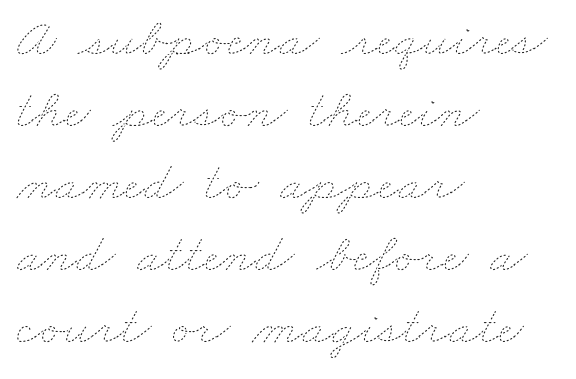
The image shows 55 px thin, wide type; set left-aligned, normal line spacing (1.31x), normal letter spacing, not underlined; low stroke contrast and a small x-height.
